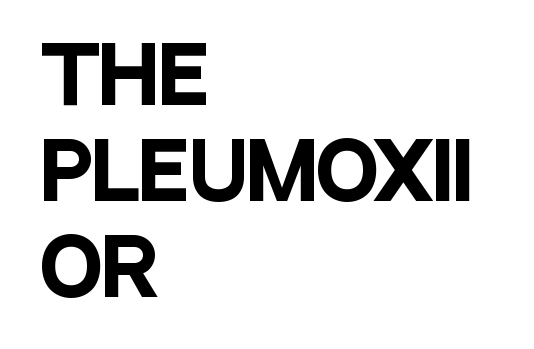
The image shows 76 px heavy, condensed sans-serif type, upright; set left-aligned, normal line spacing (1.26x), normal letter spacing, not underlined; low stroke contrast and a large x-height.
